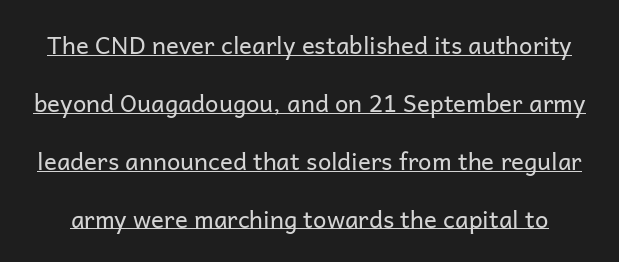
{"italic": "no", "bold": "no", "underline": "yes", "line_spacing": "loose", "line_spacing_ratio": 2.41, "letter_spacing": "normal", "letter_spacing_em": 0.0, "glyph_px": 24}
